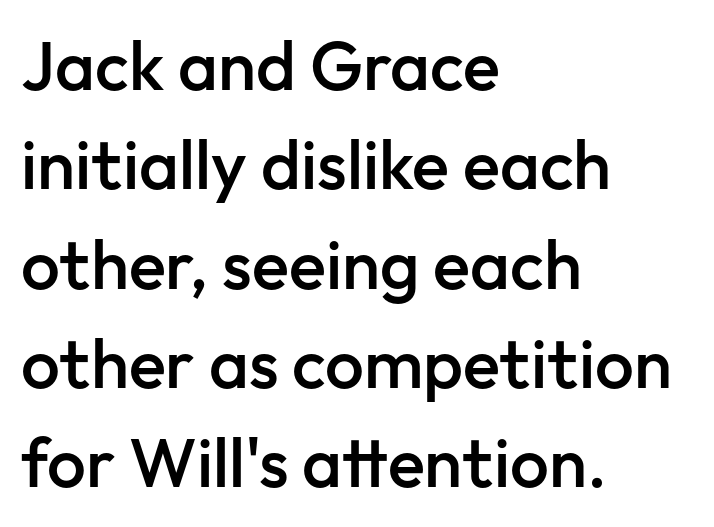
The image shows 69 px semibold sans-serif type, upright; set left-aligned, normal line spacing (1.44x), normal letter spacing, not underlined; low stroke contrast and a medium x-height.
